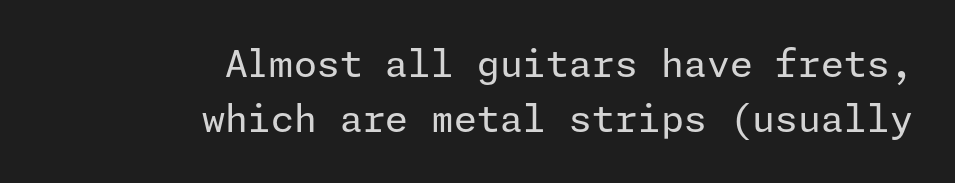
{"serif": "no", "italic": "no", "bold": "no", "weight": "regular", "width": "normal", "stroke_contrast": "low", "x_height": "medium", "underline": "no", "align": "right", "line_spacing": "normal", "line_spacing_ratio": 1.5, "letter_spacing": "normal", "letter_spacing_em": 0.0, "glyph_px": 37}
